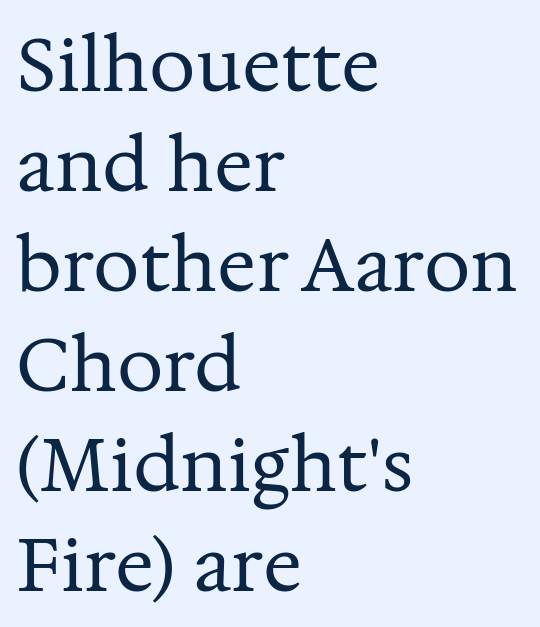
Q: Is the text bold? A: No.
Q: Is the text italic (slanted)? A: No, it is upright.
Q: Is the typeface a serif or a sans-serif typeface? A: Serif.
Q: Is the text underlined? A: No.
Q: How is the paragraph aligned? A: Left-aligned.
Q: Is the spacing between letters normal or unusually wide? A: Normal.
Q: Is the spacing between lines tight, normal or loose? A: Normal.
Q: Width (condensed, normal, or wide)? A: Normal.
Q: Stroke contrast? A: Medium.
Q: x-height? A: Medium.
Q: Monospaced? A: No.
